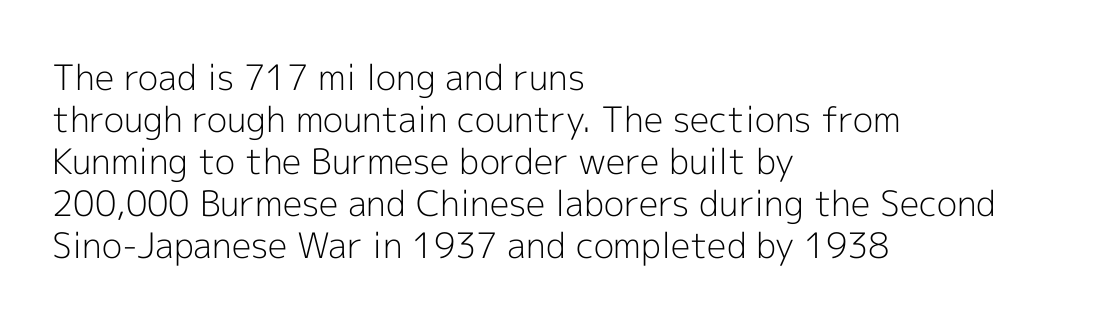
The image shows 35 px light sans-serif type, upright; set left-aligned, line spacing 1.2x, normal letter spacing, not underlined; a medium x-height.
